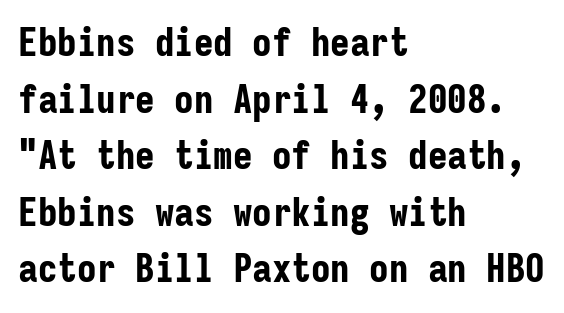
The image shows 39 px bold, condensed sans-serif type, upright, monospaced; set left-aligned, normal line spacing (1.45x), normal letter spacing, not underlined; low stroke contrast and a medium x-height.
